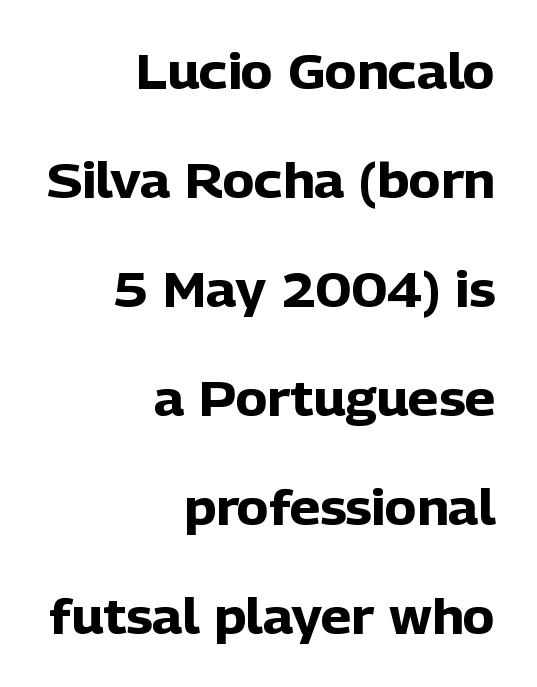
Q: Is the text bold? A: Yes.
Q: Is the text italic (slanted)? A: No, it is upright.
Q: Is the typeface a serif or a sans-serif typeface? A: Sans-serif.
Q: Is the text underlined? A: No.
Q: How is the paragraph aligned? A: Right-aligned.
Q: Is the spacing between letters normal or unusually wide? A: Normal.
Q: Is the spacing between lines tight, normal or loose? A: Loose.
Q: Width (condensed, normal, or wide)? A: Normal.
Q: Stroke contrast? A: Low.
Q: x-height? A: Medium.
Q: Monospaced? A: No.
